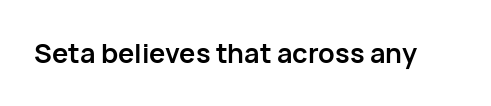
{"italic": "no", "bold": "yes", "underline": "no", "letter_spacing": "normal", "letter_spacing_em": 0.0, "glyph_px": 27}
